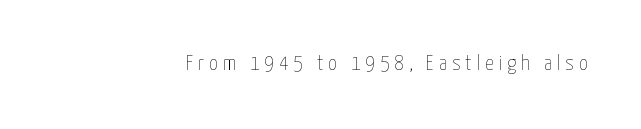
{"italic": "no", "bold": "no", "underline": "no", "letter_spacing": "wide", "letter_spacing_em": 0.24, "glyph_px": 21}
